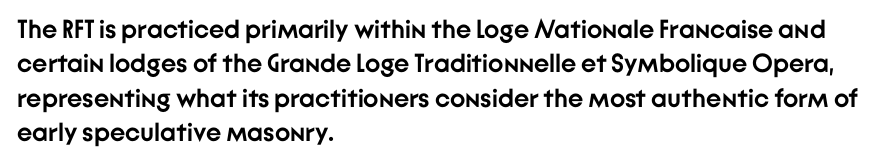
Words appear dense and cohesive because spacing is normal. Typeset ragged right — the left edge is the straight one. This sample keeps an unexceptional amount of space between lines. A clean baseline with only descenders dipping below it. Notice how thick the strokes are: this is what a full bold looks like. This is the regular roman posture of the typeface.
